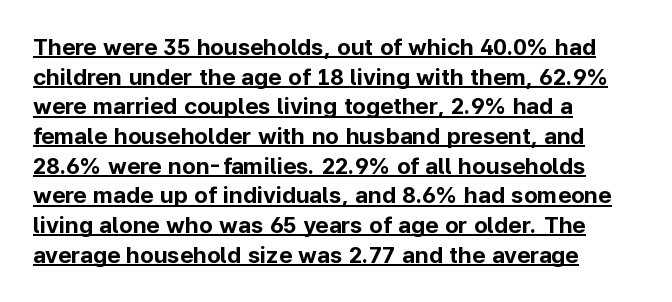
Q: Is the text bold? A: Yes.
Q: Is the text italic (slanted)? A: No, it is upright.
Q: Is the text underlined? A: Yes.
Q: How is the paragraph aligned? A: Left-aligned.
Q: Is the spacing between letters normal or unusually wide? A: Normal.
Q: Is the spacing between lines tight, normal or loose? A: Normal.
